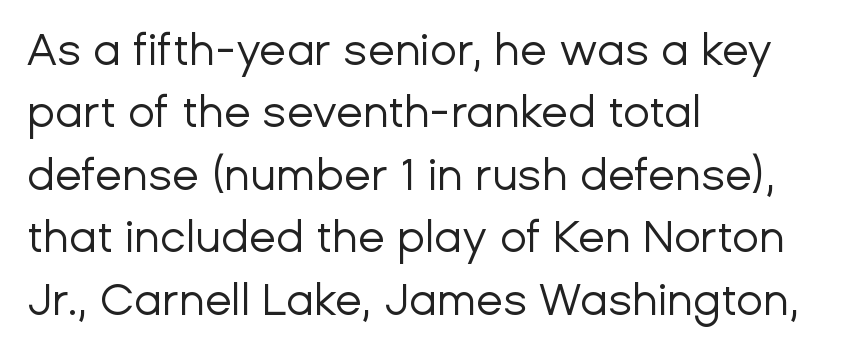
{"serif": "no", "italic": "no", "bold": "no", "weight": "regular", "width": "normal", "stroke_contrast": "low", "x_height": "medium", "monospaced": "no", "underline": "no", "align": "left", "line_spacing": "normal", "line_spacing_ratio": 1.42, "letter_spacing": "normal", "letter_spacing_em": 0.0, "glyph_px": 44}
